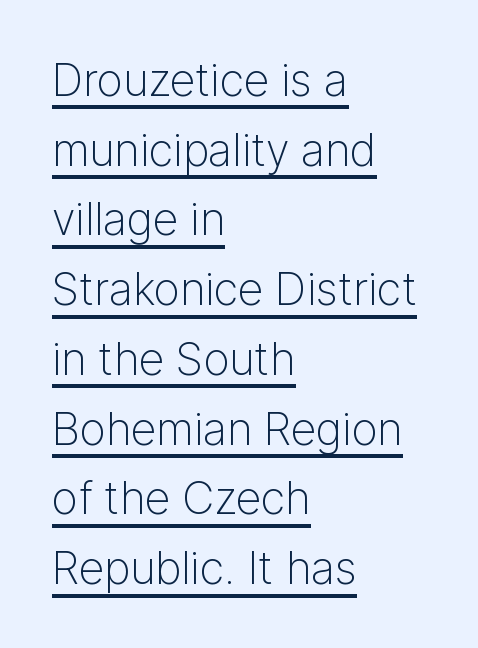
Q: Is the text bold? A: No.
Q: Is the text italic (slanted)? A: No, it is upright.
Q: Is the typeface a serif or a sans-serif typeface? A: Sans-serif.
Q: Is the text underlined? A: Yes.
Q: How is the paragraph aligned? A: Left-aligned.
Q: Is the spacing between letters normal or unusually wide? A: Normal.
Q: Is the spacing between lines tight, normal or loose? A: Normal.
Q: Width (condensed, normal, or wide)? A: Normal.
Q: Stroke contrast? A: Low.
Q: x-height? A: Medium.
Q: Monospaced? A: No.
